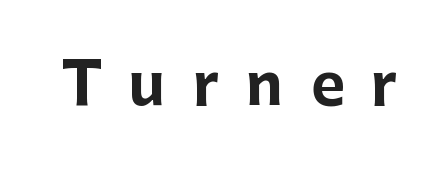
{"serif": "no", "italic": "no", "bold": "yes", "weight": "bold", "width": "normal", "stroke_contrast": "low", "x_height": "medium", "monospaced": "no", "underline": "no", "letter_spacing": "wide", "letter_spacing_em": 0.46, "glyph_px": 58}
